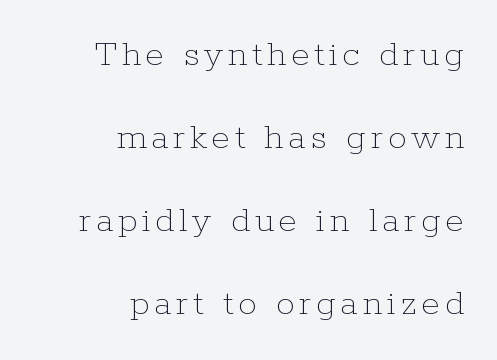
The image shows 38 px thin type, upright; set right-aligned, loose line spacing (2.18x), not underlined; low stroke contrast and a medium x-height.
